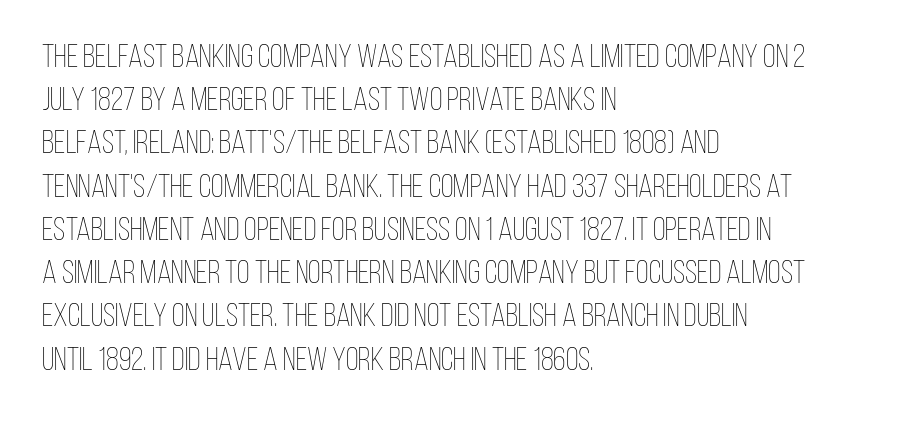
Q: Is the text bold? A: No.
Q: Is the text italic (slanted)? A: No, it is upright.
Q: Is the text underlined? A: No.
Q: How is the paragraph aligned? A: Left-aligned.
Q: Is the spacing between letters normal or unusually wide? A: Normal.
Q: Is the spacing between lines tight, normal or loose? A: Normal.
Q: Width (condensed, normal, or wide)? A: Condensed.
Q: Stroke contrast? A: Low.
Q: x-height? A: Large.
Q: Monospaced? A: No.
